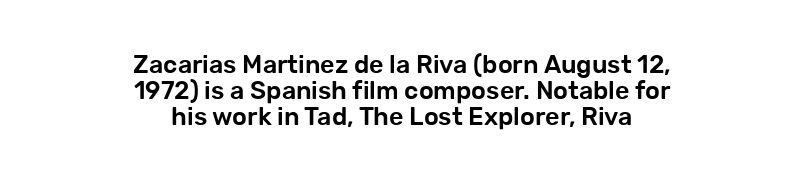
Rows of type sit shoulder to shoulder in the vertical direction. Notice how the stems are strictly vertical — no italics here. Notice how the passage keeps no hard edge, just a central spine. The string is rendered with underlining switched off.
